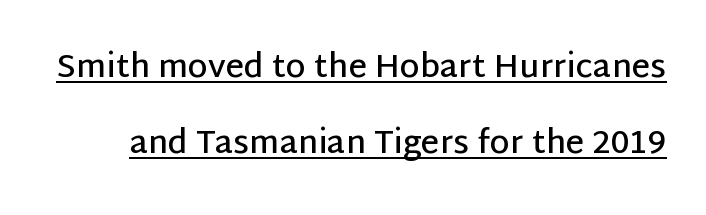
The image shows 32 px semibold sans-serif type, upright; set loose line spacing (2.37x), normal letter spacing, underlined; low stroke contrast and a large x-height.
